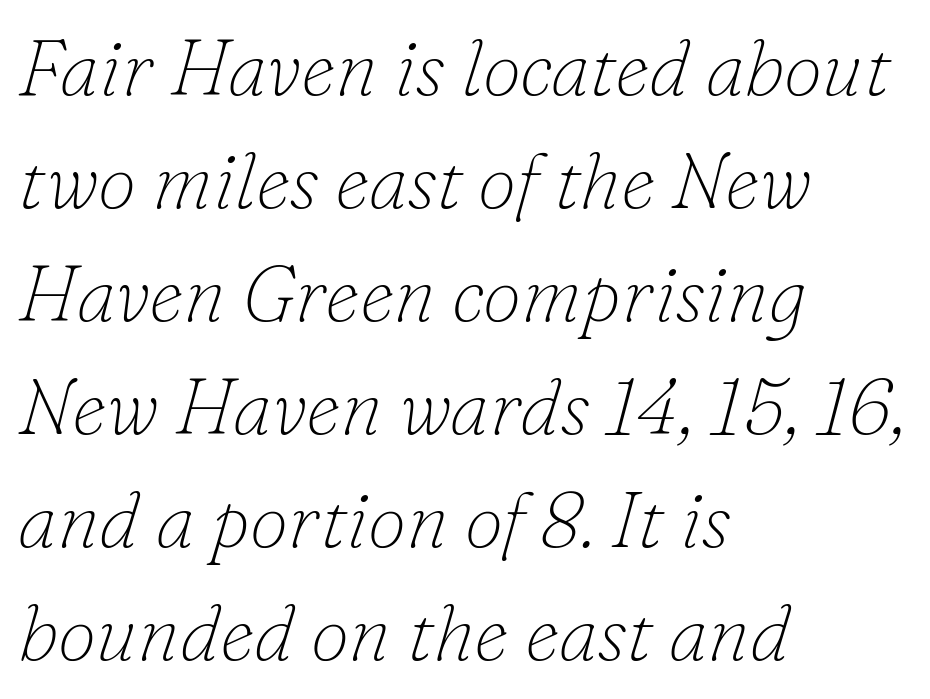
The image shows 78 px thin serif type, italic (leaning right); set left-aligned, normal line spacing (1.45x), normal letter spacing, not underlined; low stroke contrast and a small x-height.
